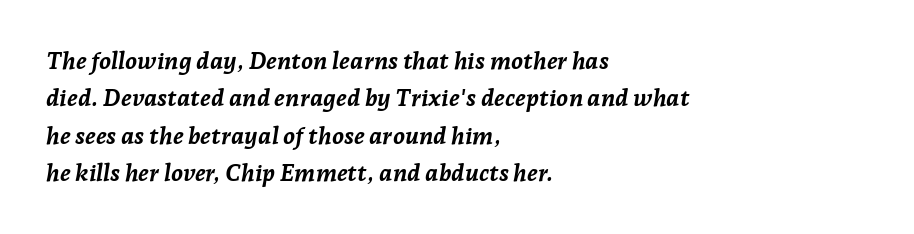
Q: Is the text bold? A: Yes.
Q: Is the text italic (slanted)? A: Yes, it leans right by about 7 degrees.
Q: Is the text underlined? A: No.
Q: How is the paragraph aligned? A: Left-aligned.
Q: Is the spacing between letters normal or unusually wide? A: Normal.
Q: Is the spacing between lines tight, normal or loose? A: Normal.
